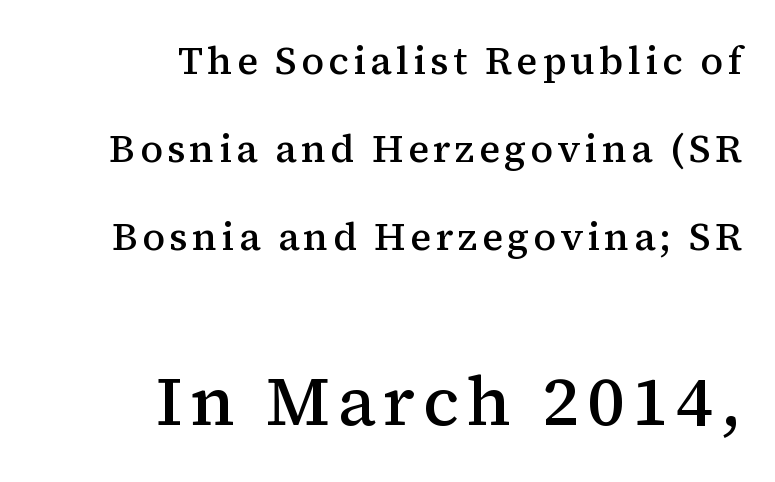
Q: Is the text bold? A: Semi-bold.
Q: Is the text italic (slanted)? A: No, it is upright.
Q: Is the typeface a serif or a sans-serif typeface? A: Serif.
Q: Is the text underlined? A: No.
Q: How is the paragraph aligned? A: Right-aligned.
Q: Is the spacing between lines tight, normal or loose? A: Loose.
Q: Which block of text is set in a larger size, the first (top) or the second (bottom)? A: The second (bottom) one.
Q: Width (condensed, normal, or wide)? A: Normal.
Q: Stroke contrast? A: Medium.
Q: x-height? A: Medium.
Q: Monospaced? A: No.
